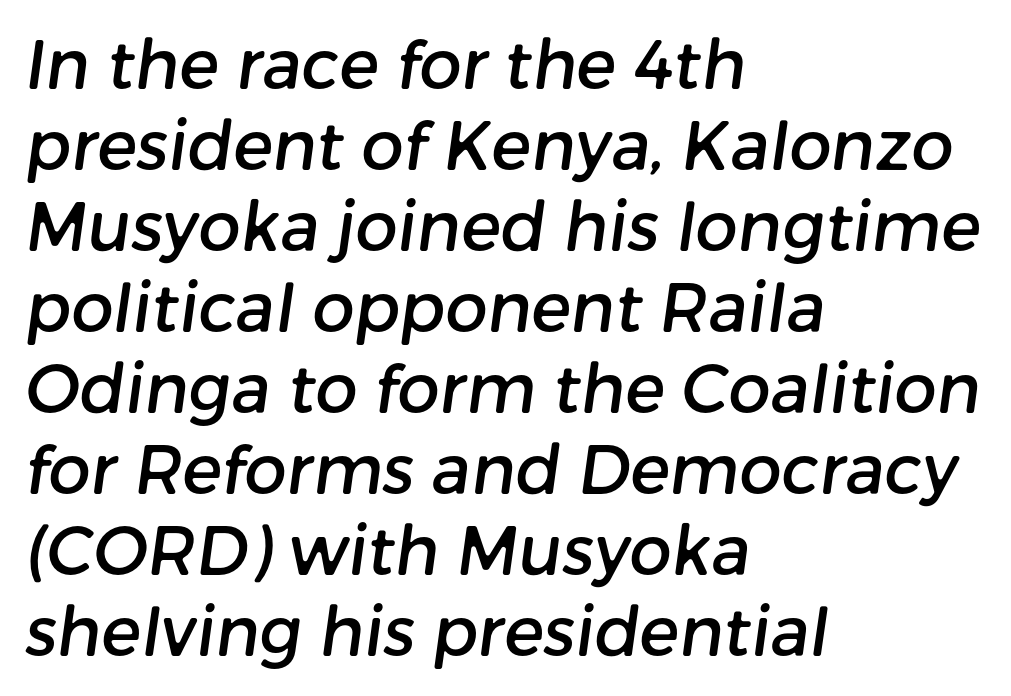
{"serif": "no", "width": "normal", "stroke_contrast": "low", "x_height": "medium", "monospaced": "no", "underline": "no", "align": "left", "line_spacing_ratio": 1.21, "letter_spacing": "normal", "letter_spacing_em": 0.0, "glyph_px": 67}
